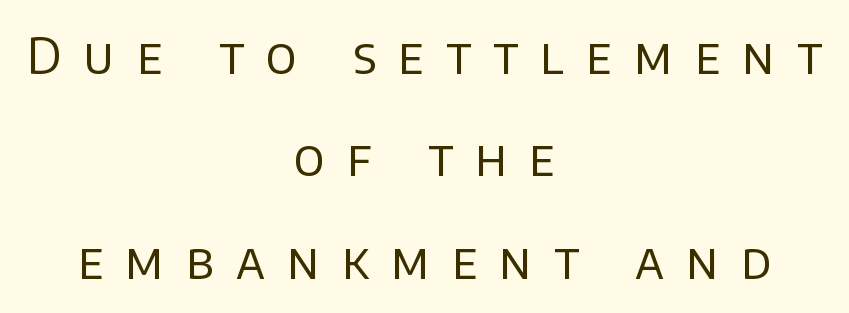
Neither beginnings nor endings align; midpoints do. The type family on display is of the sans-serif kind. Honestly, the letter spacing is so wide it's the main thing you notice. The baseline area is clear. Here the designer chose a conventional face with non-uniform glyph widths. The passage shown is not bold in any degree.
